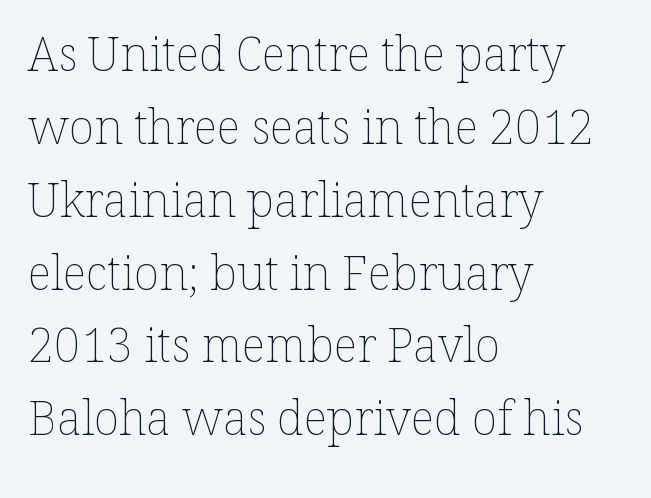
The image shows 47 px thin type, upright; set left-aligned, normal line spacing (1.55x), normal letter spacing, not underlined; low stroke contrast and a medium x-height.
